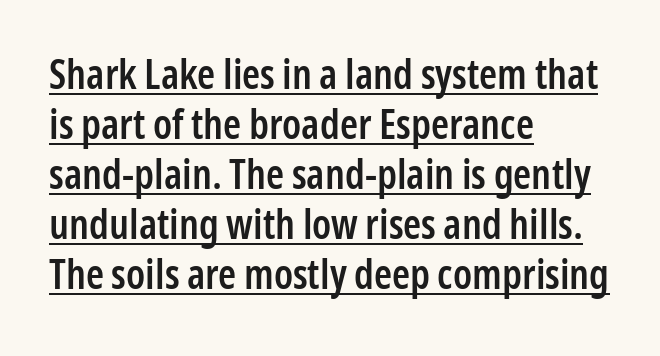
Typesetter's note: demi weight, one step under bold. Layout note: lines flush left. The rendering uses natural spacing where letterforms have individual widths. Check the space under the baseline: a stroke is drawn there.
